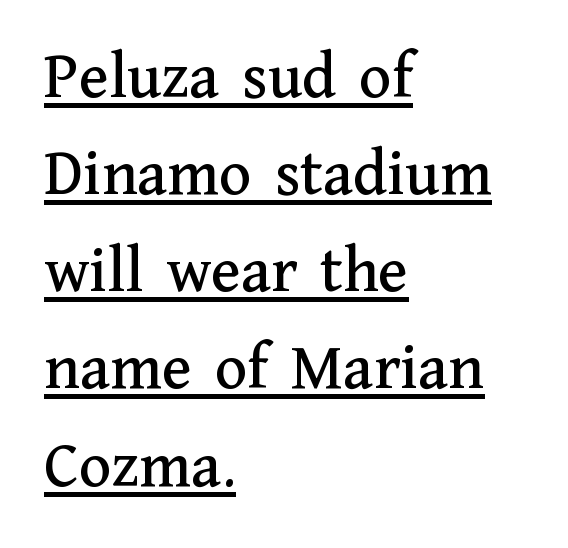
{"serif": "yes", "italic": "no", "width": "normal", "stroke_contrast": "medium", "x_height": "medium", "monospaced": "no", "underline": "yes", "align": "left", "line_spacing": "normal", "line_spacing_ratio": 1.45, "letter_spacing": "normal", "letter_spacing_em": 0.0, "glyph_px": 67}
